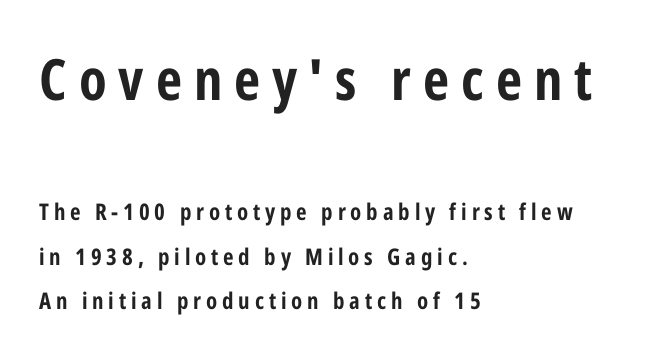
Q: Is the text bold? A: Yes.
Q: Is the text italic (slanted)? A: No, it is upright.
Q: Is the typeface a serif or a sans-serif typeface? A: Sans-serif.
Q: Is the text underlined? A: No.
Q: How is the paragraph aligned? A: Left-aligned.
Q: Is the spacing between letters normal or unusually wide? A: Unusually wide.
Q: Is the spacing between lines tight, normal or loose? A: Loose.
Q: Which block of text is set in a larger size, the first (top) or the second (bottom)? A: The first (top) one.
Q: Width (condensed, normal, or wide)? A: Condensed.
Q: Stroke contrast? A: Low.
Q: x-height? A: Medium.
Q: Monospaced? A: No.
